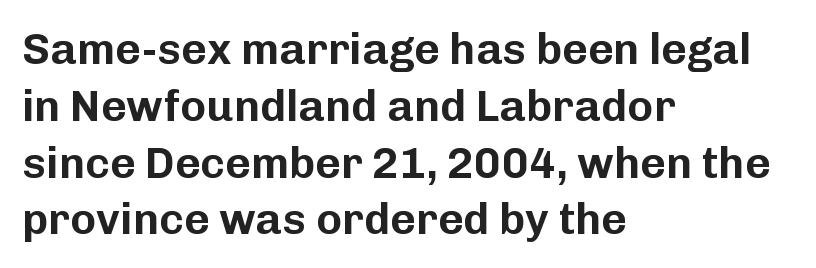
This is sans-serif lettering, the kind often seen on screens and signage. One-word summary of the alignment: left. The line texture is even and compact thanks to regular tracking. Characters remain perfectly vertical along every line. One glance says typical: line gaps are just what's usual.
